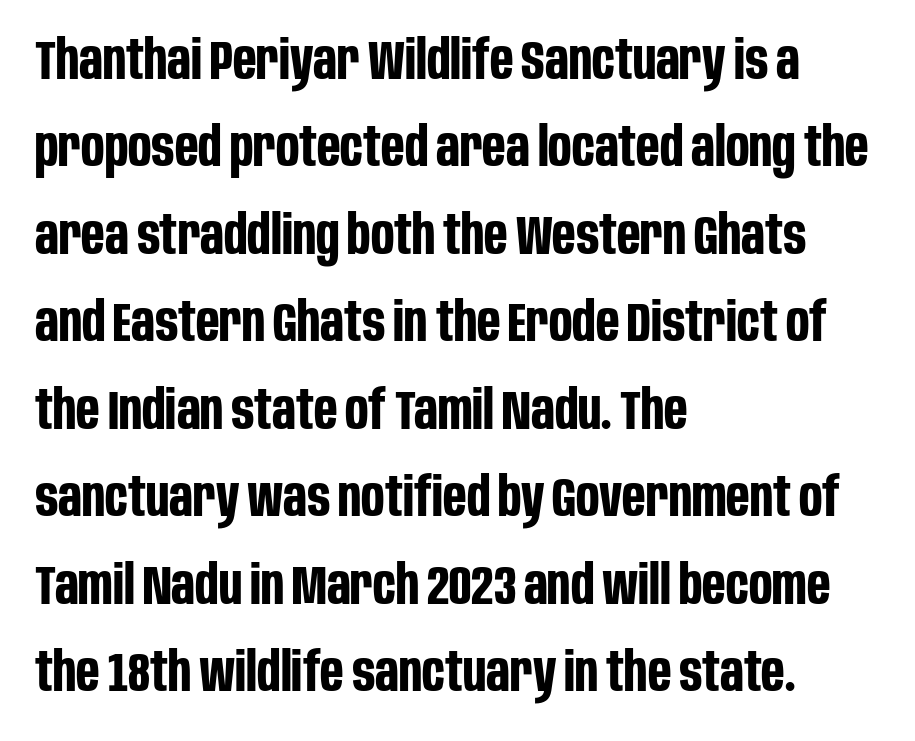
Q: Is the text bold? A: Yes.
Q: Is the text italic (slanted)? A: No, it is upright.
Q: Is the typeface a serif or a sans-serif typeface? A: Sans-serif.
Q: Is the text underlined? A: No.
Q: How is the paragraph aligned? A: Left-aligned.
Q: Is the spacing between letters normal or unusually wide? A: Normal.
Q: Is the spacing between lines tight, normal or loose? A: Normal.
Q: Width (condensed, normal, or wide)? A: Condensed.
Q: Stroke contrast? A: Low.
Q: x-height? A: Large.
Q: Monospaced? A: No.
